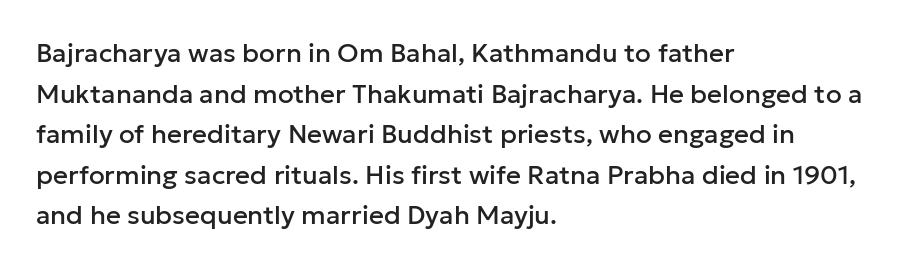
This rendering features lettering with no underline. How are the letters spaced? Ordinarily, with no added tracking. The setting favours the left margin, as ordinary paragraphs usually do. Does the lettering tilt? It doesn't — this is upright. Summary of vertical rhythm: regular, with standard interline spacing.
